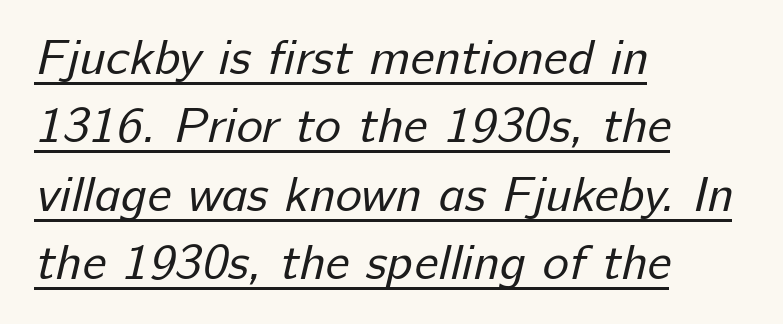
The image shows 50 px regular-weight sans-serif type; set left-aligned, normal line spacing (1.37x), normal letter spacing, underlined; low stroke contrast and a medium x-height.
